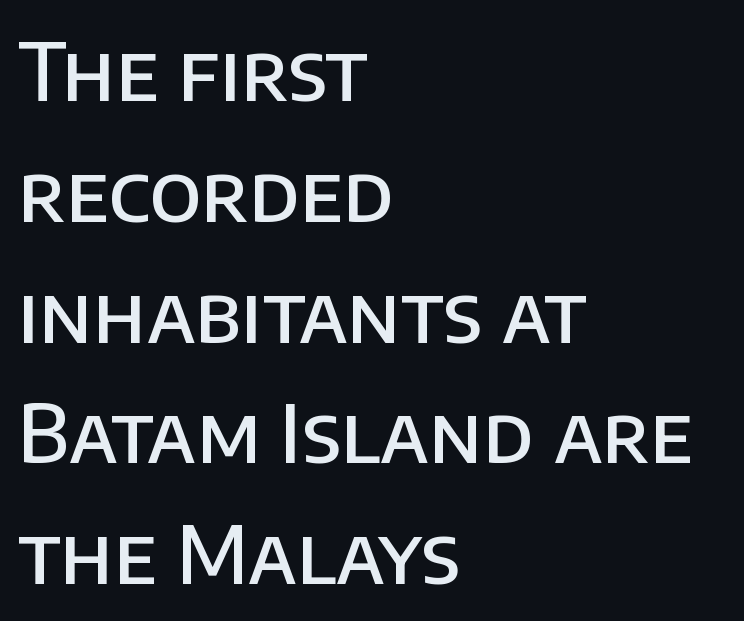
The image shows 80 px semibold sans-serif type, upright; set left-aligned, normal line spacing (1.51x), normal letter spacing, not underlined; low stroke contrast and a large x-height.
